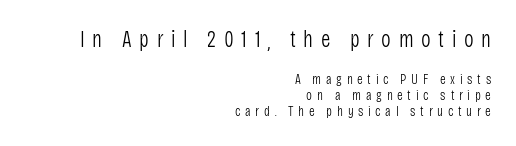
{"italic": "no", "bold": "no", "underline": "no", "align": "right", "line_spacing": "tight", "line_spacing_ratio": 1.15, "letter_spacing": "wide", "letter_spacing_em": 0.33, "larger_block": "first", "size_ratio": 1.64, "glyph_px": 23}
